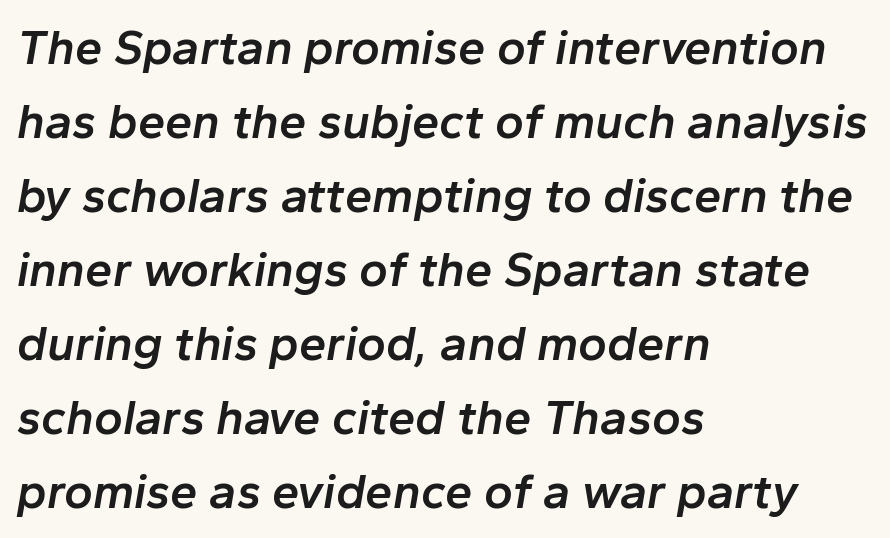
Q: Is the text bold? A: Semi-bold.
Q: Is the text italic (slanted)? A: Yes, it leans right by about 10 degrees.
Q: Is the text underlined? A: No.
Q: How is the paragraph aligned? A: Left-aligned.
Q: Is the spacing between letters normal or unusually wide? A: Normal.
Q: Is the spacing between lines tight, normal or loose? A: Normal.
Q: Width (condensed, normal, or wide)? A: Normal.
Q: Stroke contrast? A: Low.
Q: x-height? A: Medium.
Q: Monospaced? A: No.
